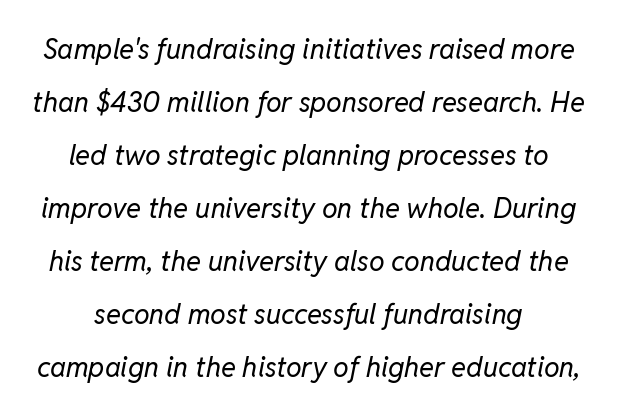
The image shows 28 px regular-weight type, italic (leaning right); set line spacing 1.89x, normal letter spacing, not underlined; low stroke contrast and a medium x-height.
